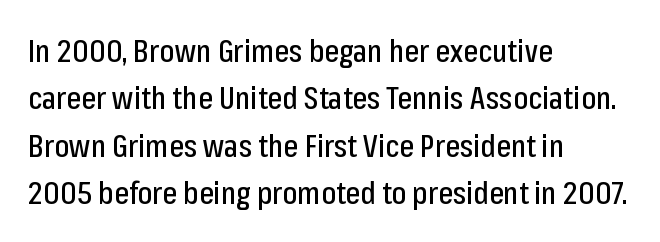
The image shows 31 px condensed sans-serif type, upright; set left-aligned, normal line spacing (1.53x), normal letter spacing, not underlined; low stroke contrast and a medium x-height.
